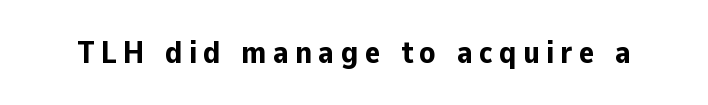
The image shows 32 px bold sans-serif type, upright; set unusually wide letter spacing (+0.2 em), not underlined; low stroke contrast and a medium x-height.
